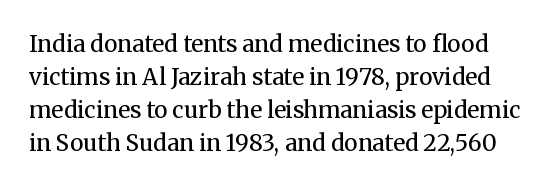
Q: Is the text bold? A: No.
Q: Is the text italic (slanted)? A: No, it is upright.
Q: Is the text underlined? A: No.
Q: Is the spacing between letters normal or unusually wide? A: Normal.
Q: Is the spacing between lines tight, normal or loose? A: Normal.
